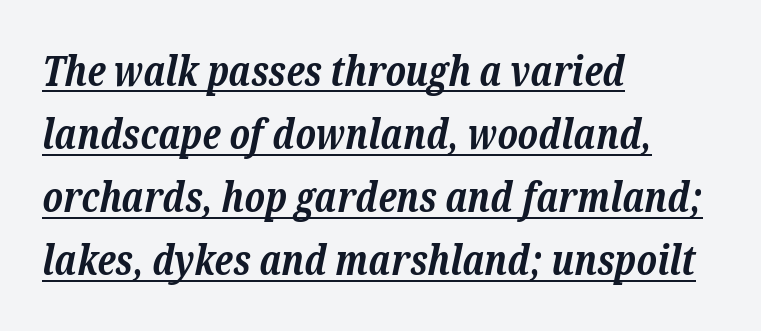
The passage shown leans; its letterforms are oblique. Words appear dense and cohesive because spacing is normal. Interline gaps are of average width in this sample. A dark, heavy texture on the line: the type is bold. If you drew a ruler down the left edge, every line would touch it. Think of a printed novel: that variable character pitch is what you see here.
